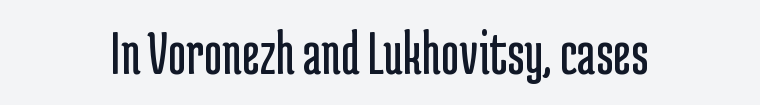
The image shows 63 px regular-weight, condensed sans-serif type, upright; set centered, normal letter spacing, not underlined; low stroke contrast and a medium x-height.
